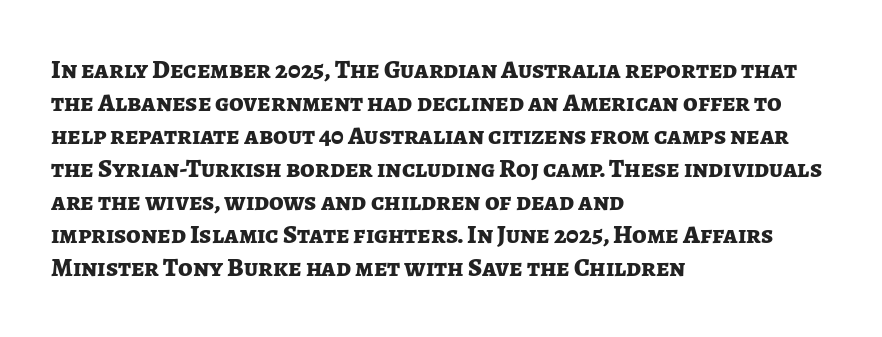
Q: Is the text bold? A: Yes.
Q: Is the text italic (slanted)? A: No, it is upright.
Q: Is the text underlined? A: No.
Q: How is the paragraph aligned? A: Left-aligned.
Q: Is the spacing between letters normal or unusually wide? A: Normal.
Q: Is the spacing between lines tight, normal or loose? A: Normal.
